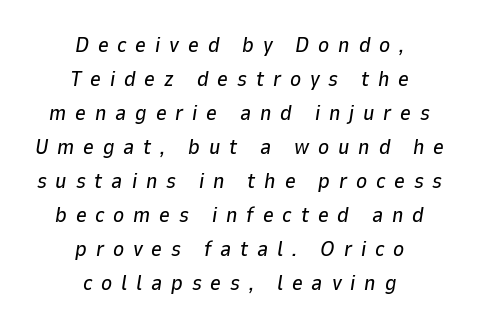
Q: Is the text italic (slanted)? A: Yes, it leans right by about 9 degrees.
Q: Is the text underlined? A: No.
Q: How is the paragraph aligned? A: Centered.
Q: Is the spacing between letters normal or unusually wide? A: Unusually wide.
Q: Is the spacing between lines tight, normal or loose? A: Normal.
